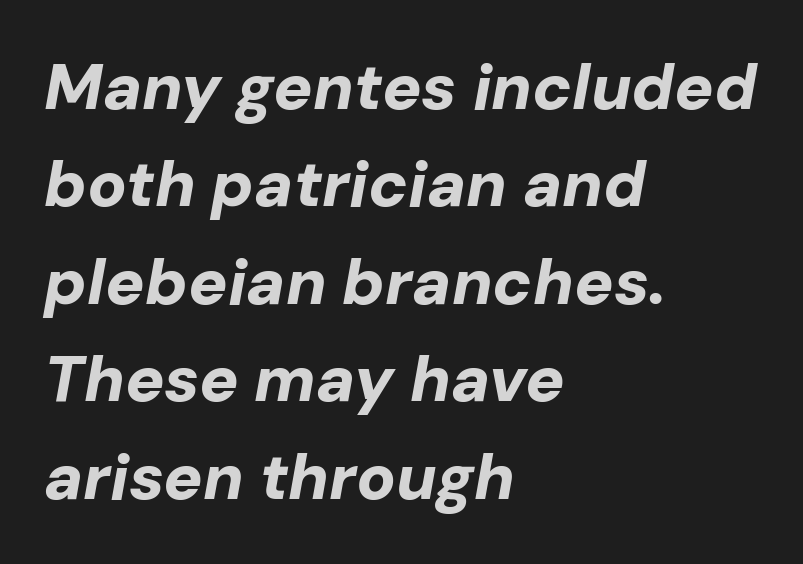
Q: Is the text bold? A: Yes.
Q: Is the text italic (slanted)? A: Yes, it leans right by about 10 degrees.
Q: Is the text underlined? A: No.
Q: How is the paragraph aligned? A: Left-aligned.
Q: Is the spacing between letters normal or unusually wide? A: Normal.
Q: Is the spacing between lines tight, normal or loose? A: Normal.
Q: Width (condensed, normal, or wide)? A: Normal.
Q: Stroke contrast? A: Low.
Q: x-height? A: Medium.
Q: Monospaced? A: No.
